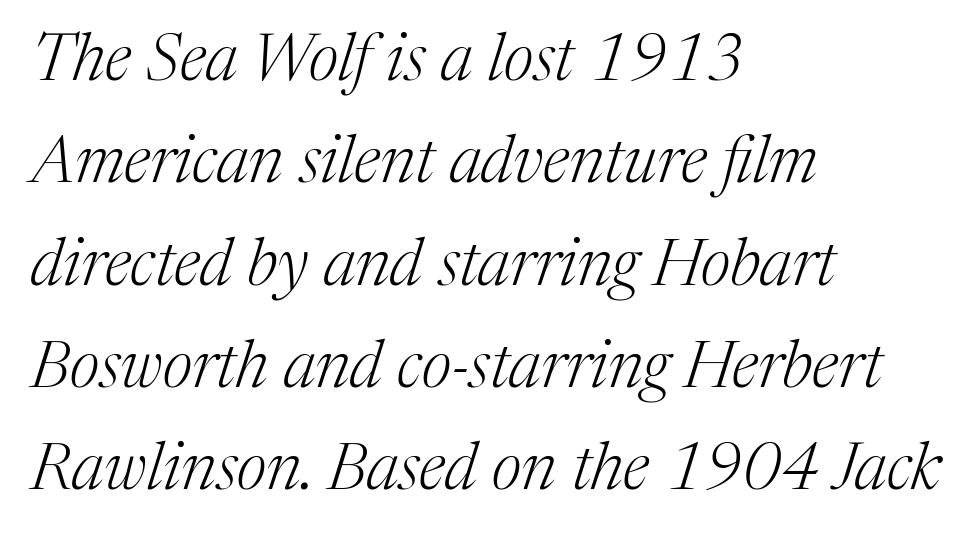
{"serif": "yes", "italic": "yes", "lean": "right", "slant_degrees": 17, "bold": "no", "weight": "light", "width": "normal", "stroke_contrast": "medium", "x_height": "medium", "monospaced": "no", "underline": "no", "align": "left", "line_spacing": "normal", "line_spacing_ratio": 1.55, "letter_spacing": "normal", "letter_spacing_em": 0.0, "glyph_px": 66}
